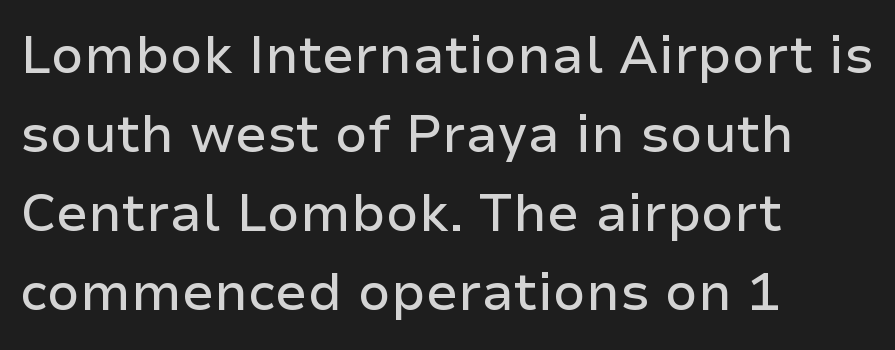
{"serif": "no", "italic": "no", "width": "normal", "stroke_contrast": "low", "x_height": "medium", "monospaced": "no", "underline": "no", "align": "left", "line_spacing": "normal", "line_spacing_ratio": 1.52, "letter_spacing": "normal", "letter_spacing_em": 0.0, "glyph_px": 52}
